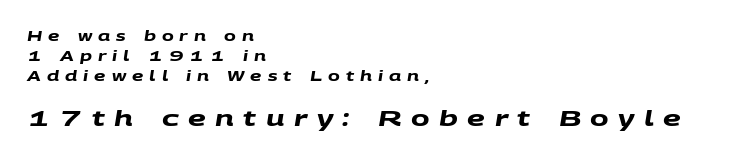
The image shows 22 px bold type; set left-aligned, normal line spacing (1.42x), unusually wide letter spacing (+0.43 em), not underlined; the second (bottom) block is 1.57x larger.
